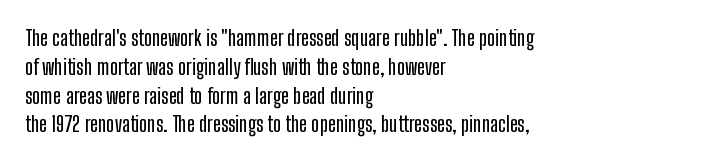
The image shows 21 px text type, upright; set left-aligned, normal line spacing (1.37x), normal letter spacing, not underlined.
